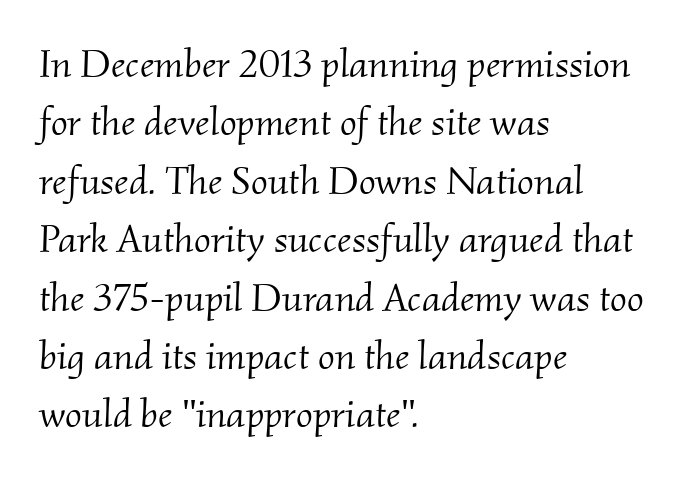
{"serif": "yes", "italic": "yes", "lean": "right", "slant_degrees": 2, "bold": "no", "weight": "light", "width": "normal", "stroke_contrast": "medium", "x_height": "small", "monospaced": "no", "underline": "no", "align": "left", "line_spacing": "normal", "line_spacing_ratio": 1.46, "letter_spacing": "normal", "letter_spacing_em": 0.0, "glyph_px": 40}
